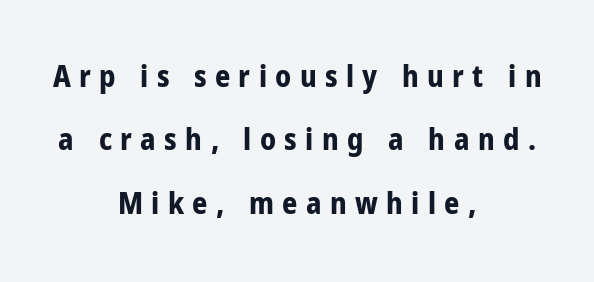
The image shows 30 px bold, condensed sans-serif type, upright; set centered, loose line spacing (2.11x), unusually wide letter spacing (+0.28 em), not underlined; low stroke contrast and a medium x-height.
